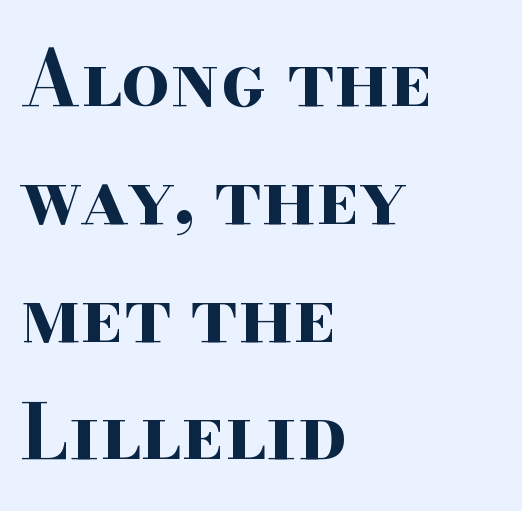
{"serif": "yes", "italic": "no", "bold": "yes", "weight": "bold", "width": "wide", "stroke_contrast": "high", "x_height": "small", "monospaced": "no", "underline": "no", "align": "left", "line_spacing": "normal", "line_spacing_ratio": 1.55, "letter_spacing": "normal", "letter_spacing_em": 0.0, "glyph_px": 76}
